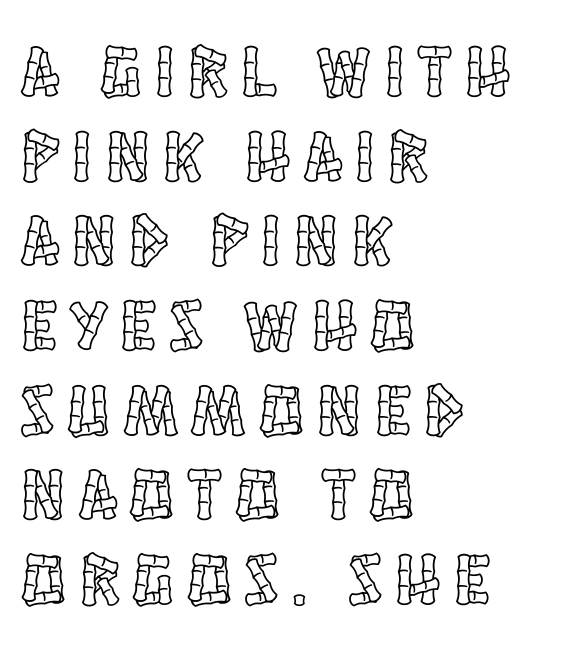
Glance below the letters and you will spot only blank space. You could not count columns in this text — the font is proportionally spaced. Does the lettering tilt? It doesn't — this is upright. The lines are quadded left.
